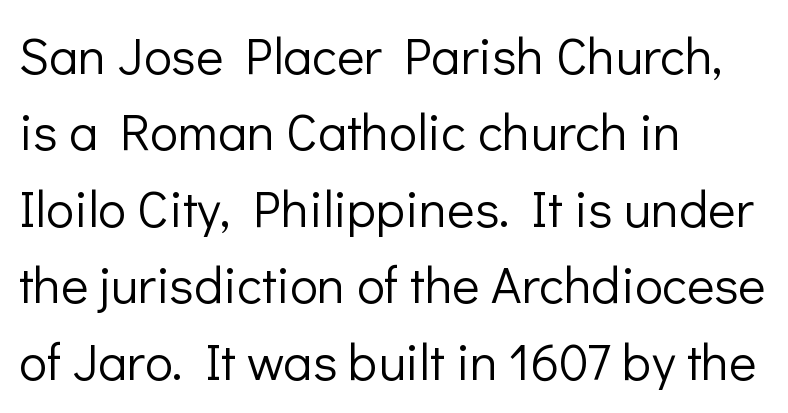
The letters stand upright; this is a roman face. Letters have the restrained weight of plain body copy at most. Do the characters align in a grid? No, the font is proportional. This sample uses plain, unmodified letter spacing. Words float on clear page, feet unadorned. Line beginnings align vertically; line endings do not.
